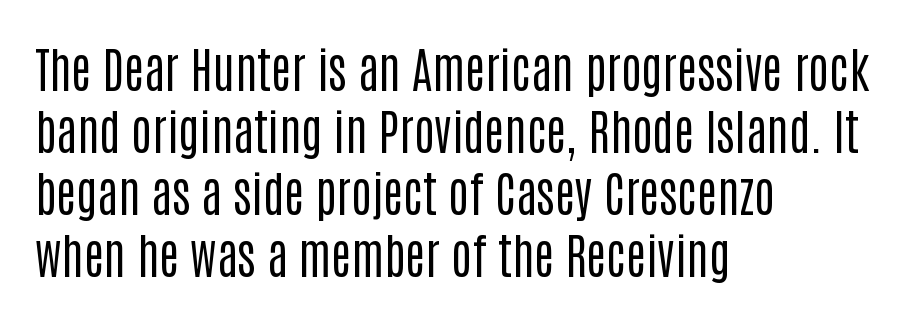
The image shows 48 px regular-weight, condensed sans-serif type, upright; set left-aligned, normal line spacing (1.29x), normal letter spacing, not underlined; low stroke contrast and a large x-height.
